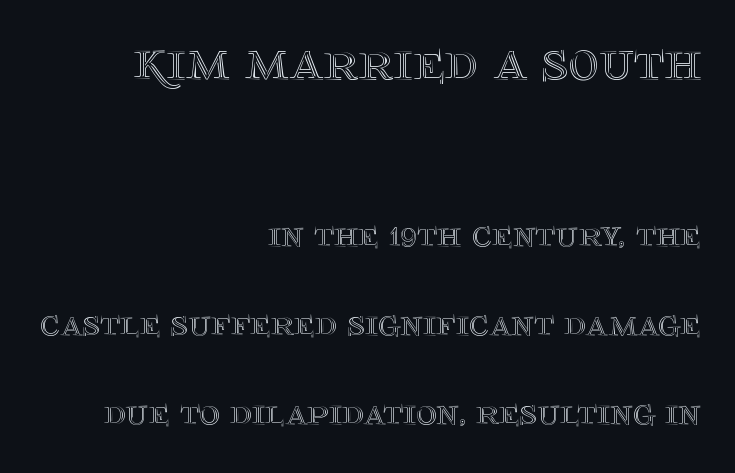
{"italic": "no", "width": "normal", "x_height": "large", "monospaced": "no", "underline": "no", "align": "right", "line_spacing": "loose", "line_spacing_ratio": 2.28, "letter_spacing": "normal", "letter_spacing_em": 0.0, "larger_block": "first", "size_ratio": 1.51, "glyph_px": 59}
